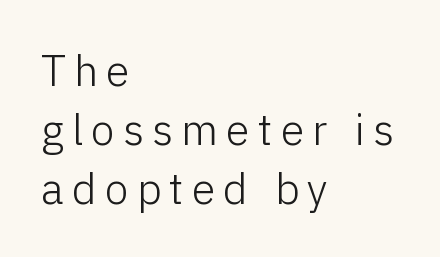
{"serif": "no", "italic": "no", "bold": "no", "weight": "light", "width": "normal", "stroke_contrast": "low", "x_height": "medium", "monospaced": "no", "underline": "no", "align": "left", "line_spacing": "normal", "line_spacing_ratio": 1.37, "glyph_px": 43}
